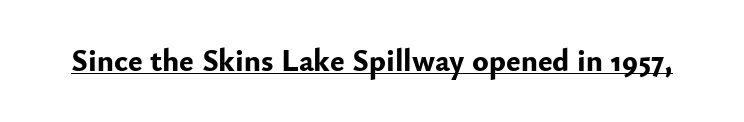
It's the straight-up-and-down kind of type. Beneath each row of characters lies a ruled line. Each letter keeps its own natural width here, so spacing adapts to shape. Honestly, the letter spacing is just normal — you wouldn't notice it.
